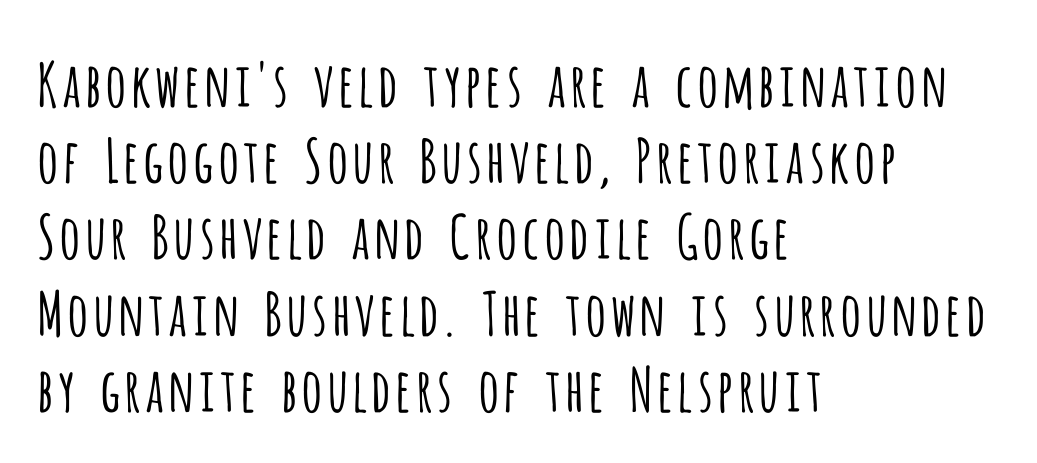
Q: Is the text bold? A: No.
Q: Is the text italic (slanted)? A: No, it is upright.
Q: Is the typeface a serif or a sans-serif typeface? A: Sans-serif.
Q: Is the text underlined? A: No.
Q: How is the paragraph aligned? A: Left-aligned.
Q: Is the spacing between letters normal or unusually wide? A: Normal.
Q: Is the spacing between lines tight, normal or loose? A: Normal.
Q: Width (condensed, normal, or wide)? A: Condensed.
Q: Stroke contrast? A: Low.
Q: x-height? A: Large.
Q: Monospaced? A: No.
